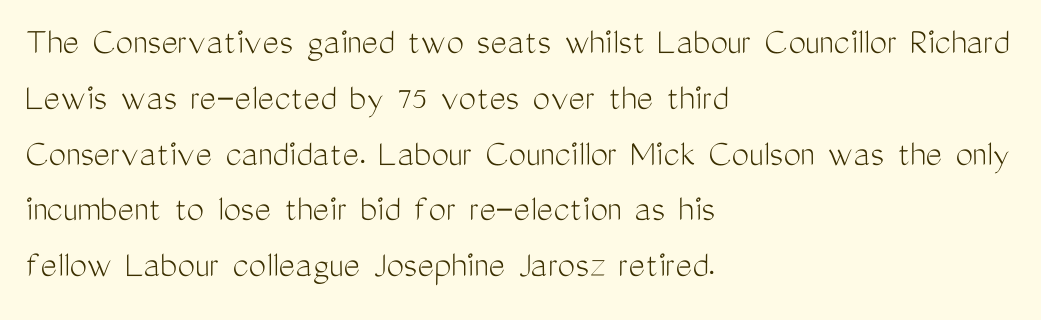
{"serif": "no", "italic": "no", "bold": "no", "weight": "light", "width": "condensed", "stroke_contrast": "medium", "x_height": "medium", "monospaced": "no", "underline": "no", "align": "left", "line_spacing": "normal", "line_spacing_ratio": 1.43, "letter_spacing": "normal", "letter_spacing_em": 0.0, "glyph_px": 39}
